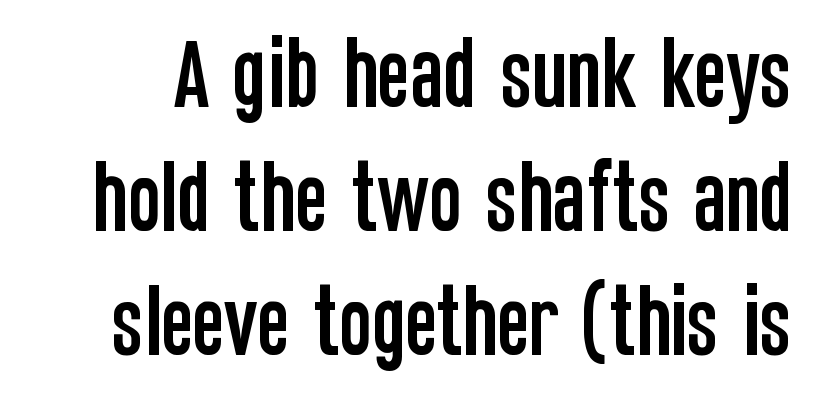
{"serif": "no", "italic": "no", "width": "condensed", "stroke_contrast": "low", "x_height": "large", "monospaced": "no", "underline": "no", "line_spacing": "normal", "line_spacing_ratio": 1.59, "letter_spacing": "normal", "letter_spacing_em": 0.0, "glyph_px": 78}
